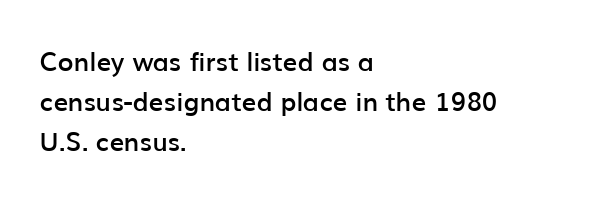
Ordinary non-slanted type is in use. Reading down the block, your eye returns to a fixed left position each line. These lines sit exactly where default settings would place them. Check the space under the baseline: it is left empty.
